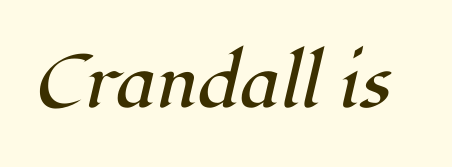
Q: Is the text bold? A: No.
Q: Is the text italic (slanted)? A: Yes, it leans right by about 12 degrees.
Q: Is the typeface a serif or a sans-serif typeface? A: Serif.
Q: Is the text underlined? A: No.
Q: Is the spacing between letters normal or unusually wide? A: Normal.
Q: Width (condensed, normal, or wide)? A: Normal.
Q: Stroke contrast? A: High.
Q: x-height? A: Medium.
Q: Monospaced? A: No.
